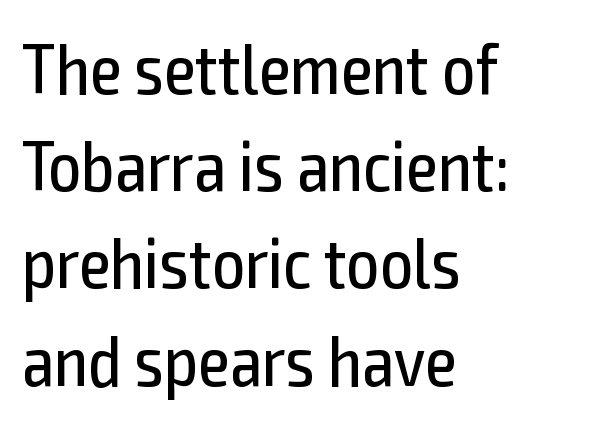
The image shows 72 px regular-weight, condensed sans-serif type, upright; set left-aligned, normal line spacing (1.35x), normal letter spacing, not underlined; a medium x-height.
